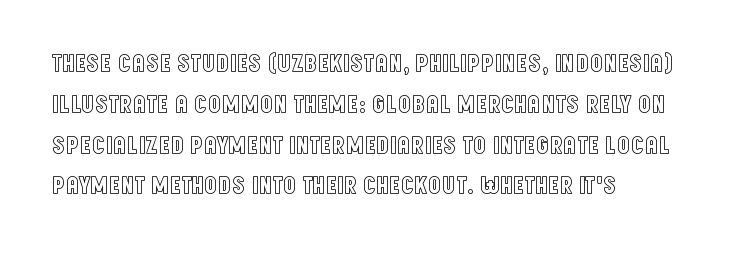
The image shows 26 px text type, upright; set left-aligned, normal line spacing (1.57x), normal letter spacing, not underlined.
